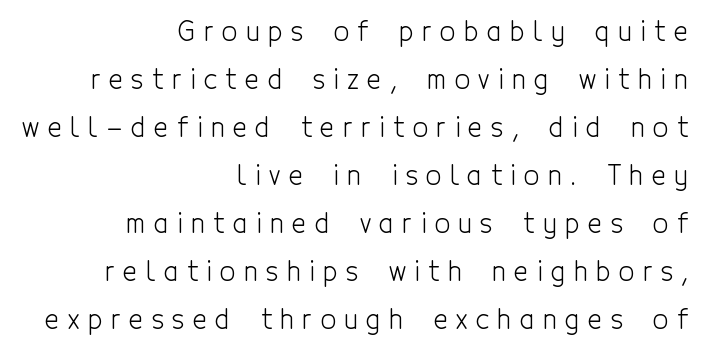
The image shows 27 px text type, upright; set right-aligned, line spacing 1.78x, unusually wide letter spacing (+0.31 em), not underlined.
